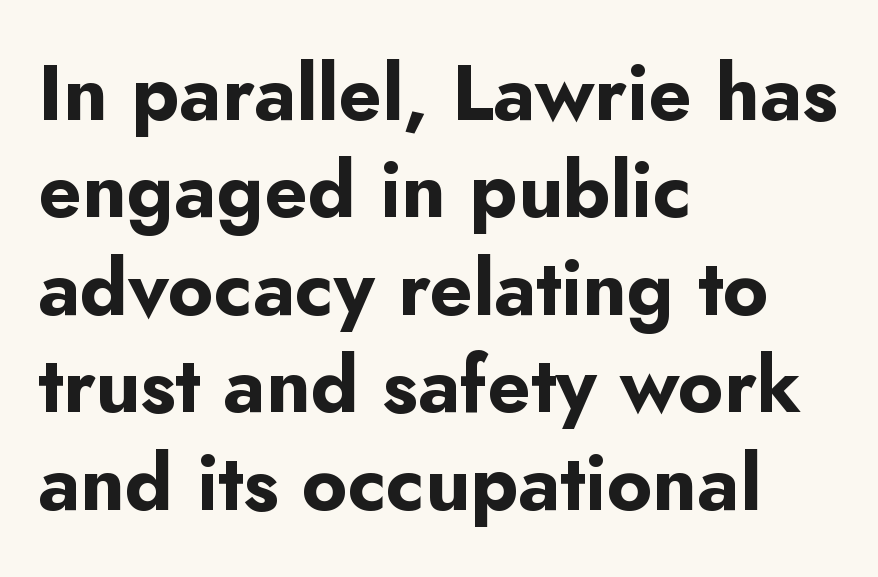
Q: Is the text bold? A: Yes.
Q: Is the text italic (slanted)? A: No, it is upright.
Q: Is the typeface a serif or a sans-serif typeface? A: Sans-serif.
Q: Is the text underlined? A: No.
Q: How is the paragraph aligned? A: Left-aligned.
Q: Is the spacing between letters normal or unusually wide? A: Normal.
Q: Is the spacing between lines tight, normal or loose? A: Normal.
Q: Width (condensed, normal, or wide)? A: Normal.
Q: Stroke contrast? A: Low.
Q: x-height? A: Small.
Q: Monospaced? A: No.
